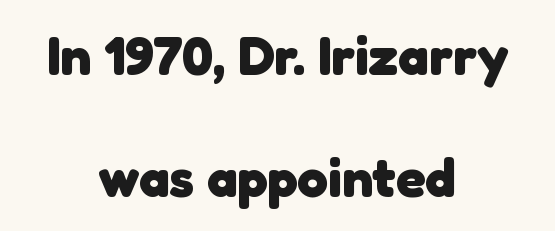
The image shows 55 px heavy sans-serif type; set centered, loose line spacing (2.21x), normal letter spacing, not underlined; low stroke contrast and a medium x-height.
